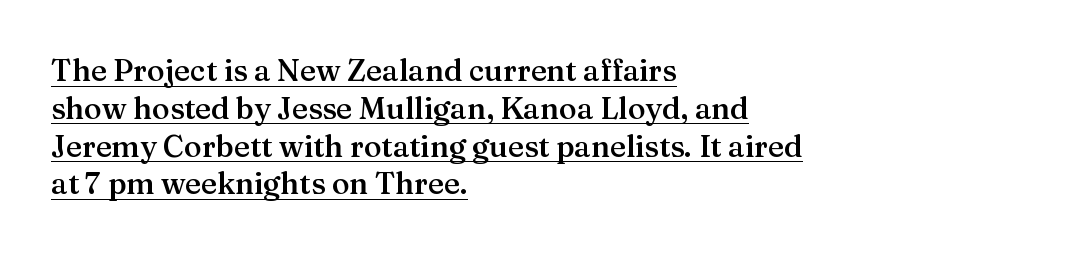
Q: Is the text bold? A: Semi-bold.
Q: Is the text italic (slanted)? A: No, it is upright.
Q: Is the typeface a serif or a sans-serif typeface? A: Serif.
Q: Is the text underlined? A: Yes.
Q: How is the paragraph aligned? A: Left-aligned.
Q: Is the spacing between letters normal or unusually wide? A: Normal.
Q: Is the spacing between lines tight, normal or loose? A: Normal.
Q: Width (condensed, normal, or wide)? A: Normal.
Q: Stroke contrast? A: Medium.
Q: x-height? A: Medium.
Q: Monospaced? A: No.
